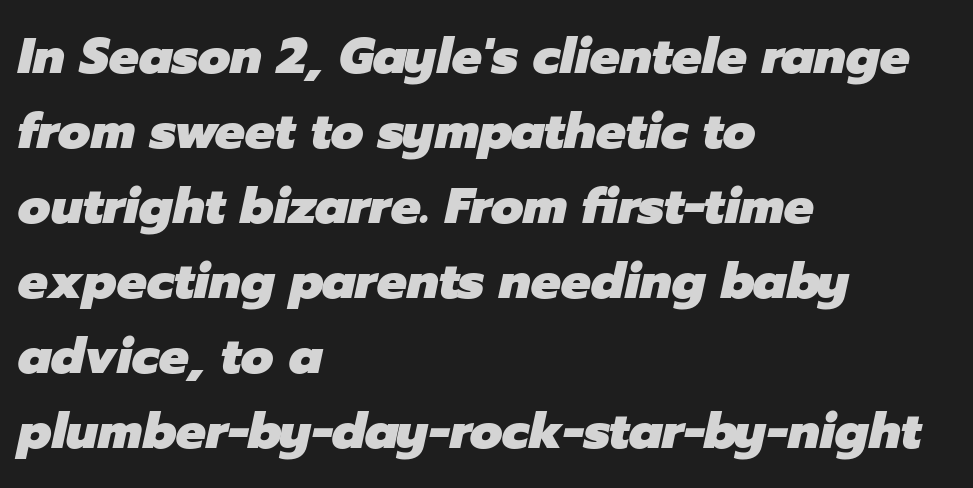
{"italic": "yes", "lean": "right", "slant_degrees": 12, "bold": "yes", "weight": "heavy", "width": "normal", "stroke_contrast": "low", "x_height": "medium", "monospaced": "no", "underline": "no", "align": "left", "line_spacing": "normal", "line_spacing_ratio": 1.5, "letter_spacing": "normal", "letter_spacing_em": 0.0, "glyph_px": 50}
